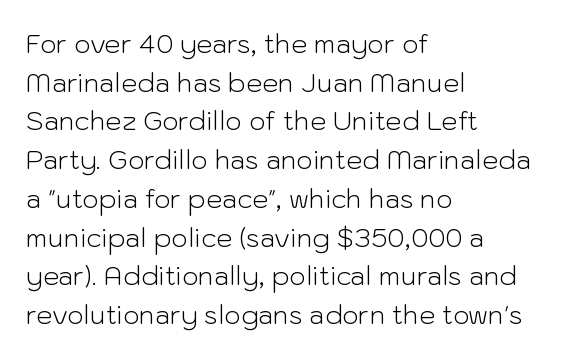
Q: Is the text bold? A: No.
Q: Is the text italic (slanted)? A: No, it is upright.
Q: Is the text underlined? A: No.
Q: How is the paragraph aligned? A: Left-aligned.
Q: Is the spacing between letters normal or unusually wide? A: Normal.
Q: Is the spacing between lines tight, normal or loose? A: Normal.
